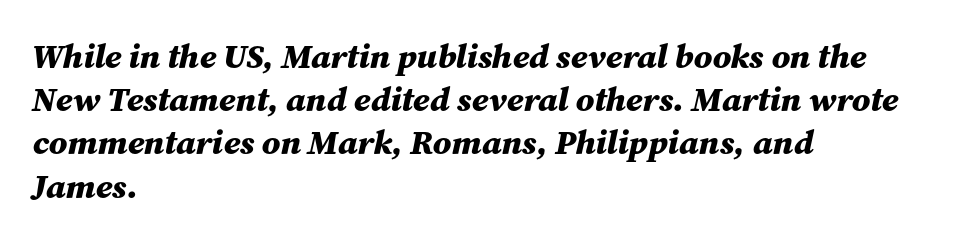
{"italic": "yes", "lean": "right", "slant_degrees": 12, "bold": "yes", "weight": "bold", "width": "normal", "stroke_contrast": "medium", "x_height": "medium", "monospaced": "no", "underline": "no", "align": "left", "line_spacing": "normal", "line_spacing_ratio": 1.27, "letter_spacing": "normal", "letter_spacing_em": 0.0, "glyph_px": 34}
